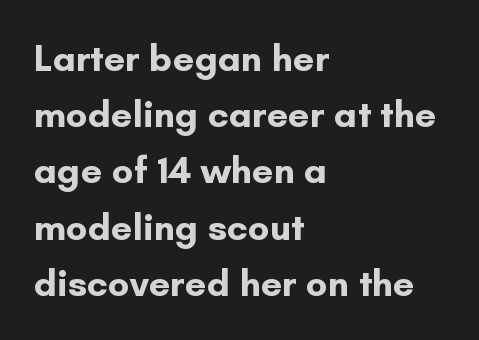
The image shows 38 px bold sans-serif type, upright; set left-aligned, normal line spacing (1.48x), normal letter spacing, not underlined; low stroke contrast and a small x-height.
